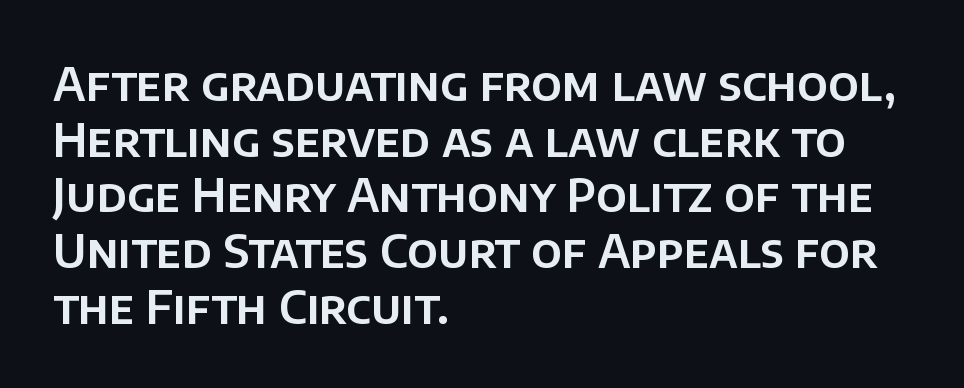
The image shows 46 px sans-serif type, upright; set left-aligned, line spacing 1.21x, normal letter spacing, not underlined; low stroke contrast and a large x-height.
